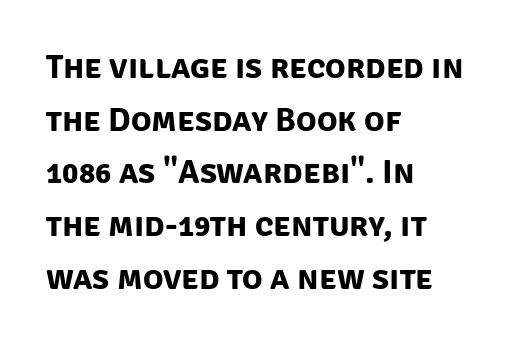
The image shows 34 px bold sans-serif type; set left-aligned, normal line spacing (1.55x), normal letter spacing, not underlined; low stroke contrast and a large x-height.
